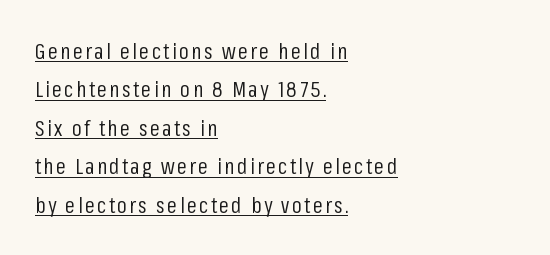
The image shows 22 px text type, upright; set left-aligned, line spacing 1.75x, underlined.
